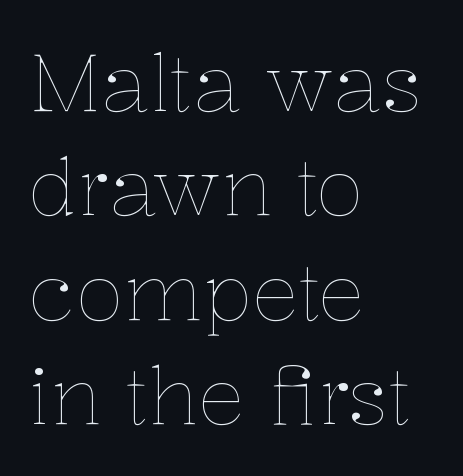
The image shows 79 px thin type, upright; set left-aligned, normal line spacing (1.32x), normal letter spacing, not underlined; low stroke contrast and a medium x-height.
